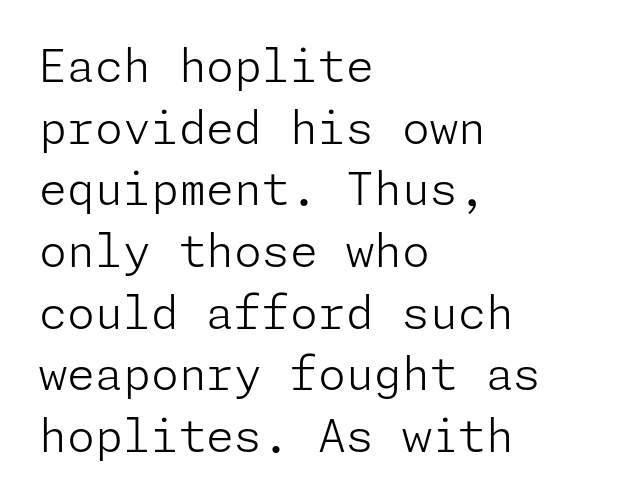
{"serif": "no", "italic": "no", "bold": "no", "weight": "light", "width": "normal", "stroke_contrast": "low", "x_height": "medium", "underline": "no", "align": "left", "line_spacing": "normal", "line_spacing_ratio": 1.37, "letter_spacing": "normal", "letter_spacing_em": 0.0, "glyph_px": 45}
